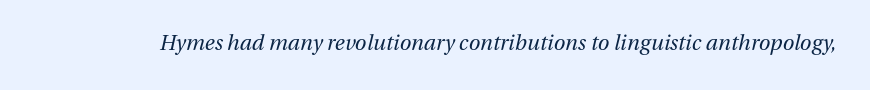
Yep, that's italic — everything's leaning. The face looks like a standard text weight, possibly lighter. This sample uses plain, unmodified letter spacing. Descenders hang freely into open space.
